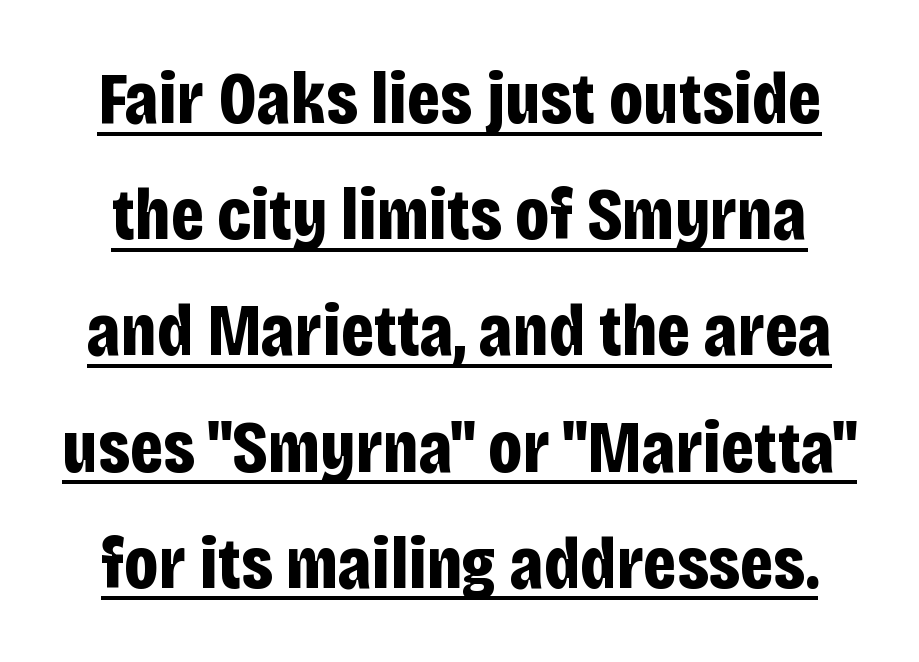
The image shows 74 px bold, condensed sans-serif type, upright; set normal line spacing (1.57x), normal letter spacing, underlined; low stroke contrast and a large x-height.
